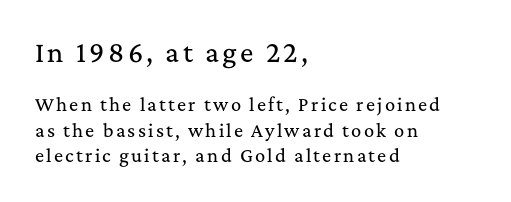
Compared with a centered layout, this one pins lines to the left instead. Nope, not italic — everything's standing straight. Whoever set this made the first block the dominant, larger element. The baseline area is clear. Quick note: interline space is typical.
